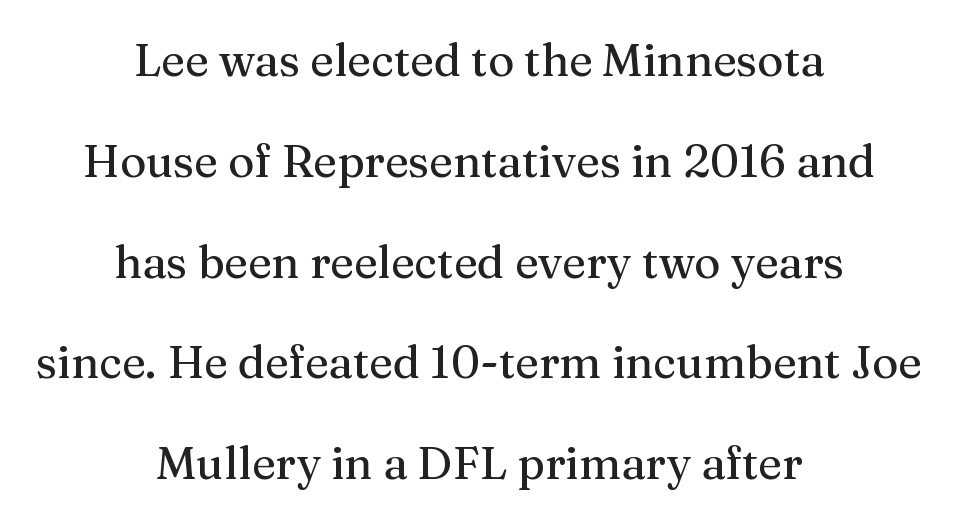
The image shows 45 px serif type, upright; set centered, loose line spacing (2.24x), normal letter spacing, not underlined; medium stroke contrast and a medium x-height.
